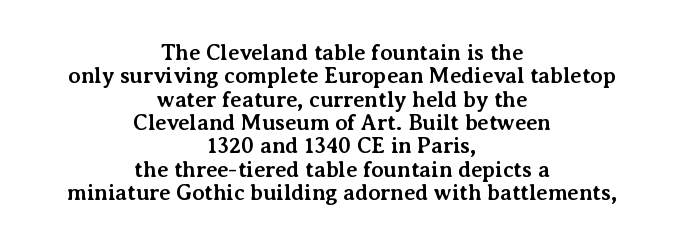
The image shows 22 px bold type, upright; set centered, tight line spacing (1.06x), normal letter spacing, not underlined.
